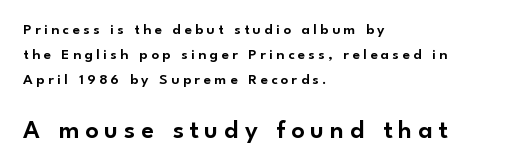
{"italic": "no", "underline": "no", "align": "left", "line_spacing": "normal", "line_spacing_ratio": 1.68, "letter_spacing": "wide", "letter_spacing_em": 0.23, "larger_block": "second", "size_ratio": 1.73, "glyph_px": 26}
